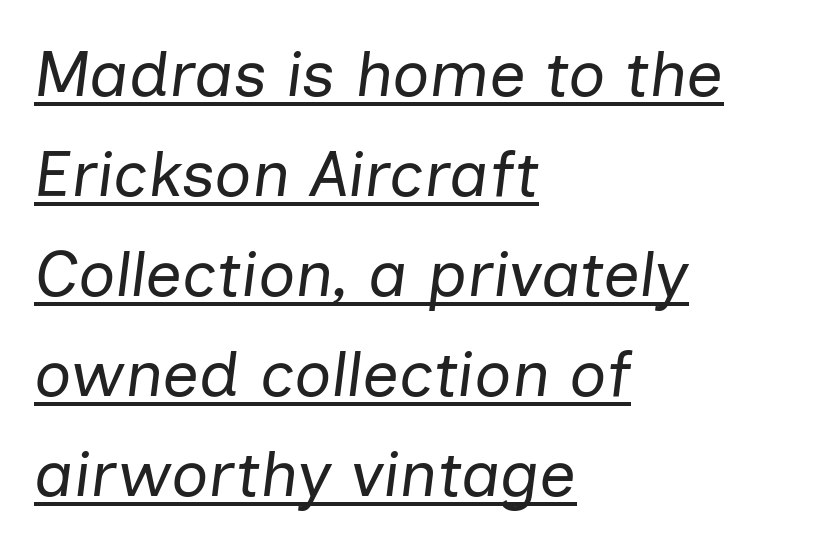
Q: Is the text bold? A: No.
Q: Is the text italic (slanted)? A: Yes, it leans right by about 7 degrees.
Q: Is the text underlined? A: Yes.
Q: How is the paragraph aligned? A: Left-aligned.
Q: Is the spacing between letters normal or unusually wide? A: Normal.
Q: Is the spacing between lines tight, normal or loose? A: Normal.
Q: Width (condensed, normal, or wide)? A: Normal.
Q: Stroke contrast? A: Low.
Q: x-height? A: Medium.
Q: Monospaced? A: No.
